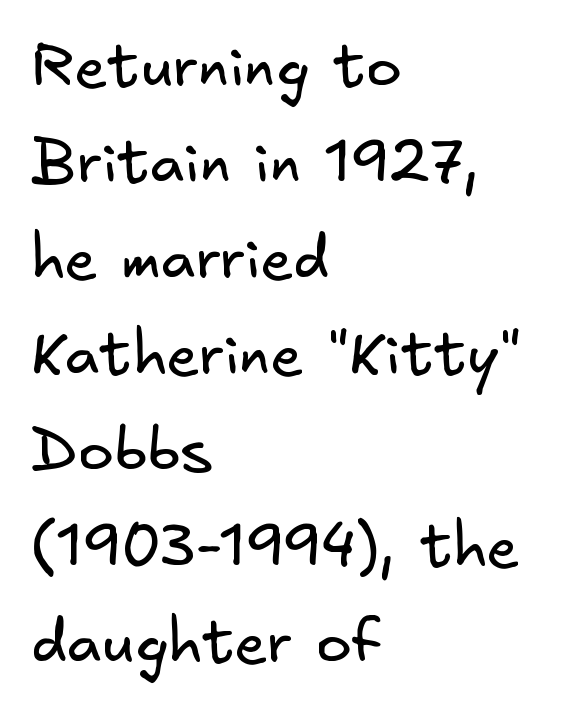
The image shows 60 px regular-weight sans-serif type; set left-aligned, normal line spacing (1.6x), normal letter spacing, not underlined; low stroke contrast and a small x-height.
